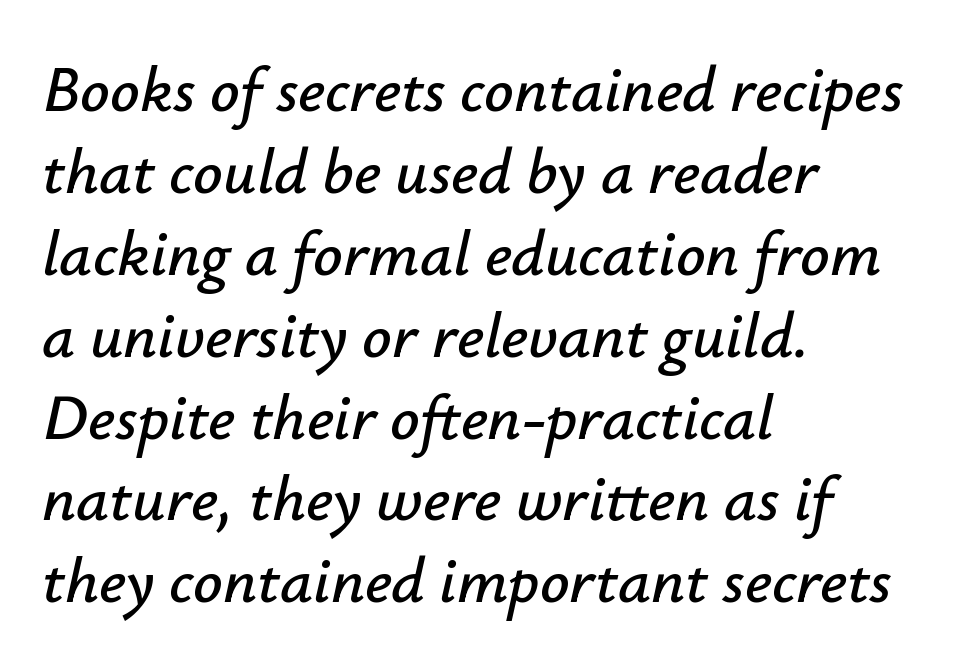
{"italic": "yes", "lean": "right", "slant_degrees": 12, "width": "normal", "stroke_contrast": "low", "x_height": "small", "monospaced": "no", "underline": "no", "align": "left", "line_spacing": "normal", "line_spacing_ratio": 1.26, "letter_spacing": "normal", "letter_spacing_em": 0.0, "glyph_px": 65}
